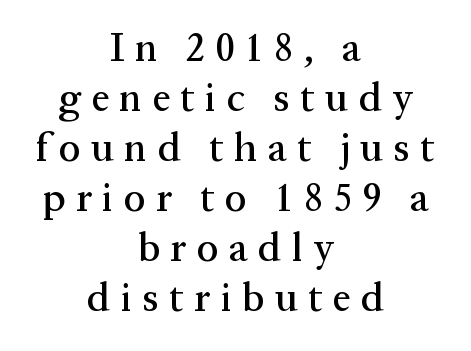
{"serif": "yes", "italic": "no", "width": "normal", "stroke_contrast": "medium", "x_height": "medium", "monospaced": "no", "underline": "no", "align": "center", "line_spacing": "normal", "line_spacing_ratio": 1.25, "letter_spacing": "wide", "letter_spacing_em": 0.26, "glyph_px": 40}
